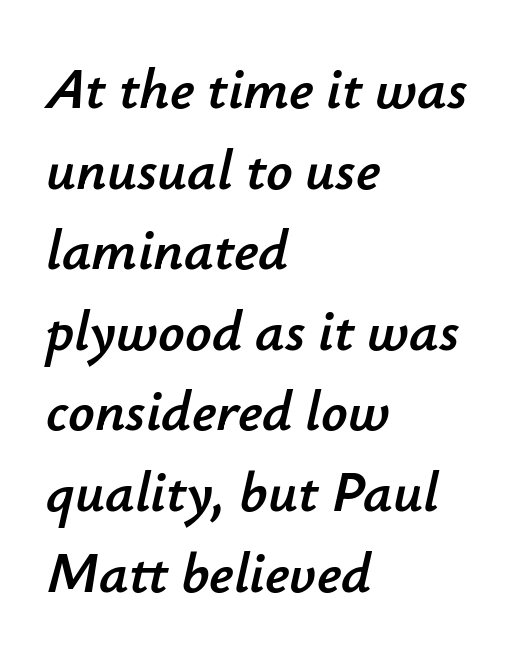
The image shows 58 px text type, italic (leaning right); set left-aligned, normal line spacing (1.39x), normal letter spacing, not underlined; low stroke contrast and a small x-height.
